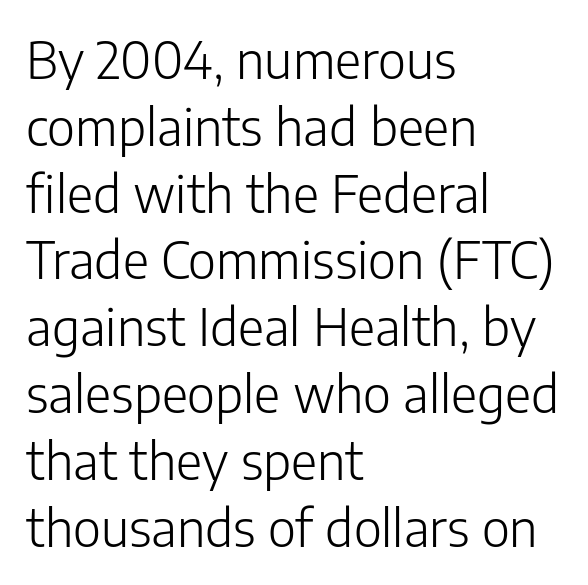
No feet cap the strokes, marking this as sans-serif type. In CSS terms this would be text-align: left. Students, note that the glyphs here touch the page at normal intervals. Posture: vertical. Nobody drew a line under any word here. The passage shown is typed in a proportional face where columns would drift.
